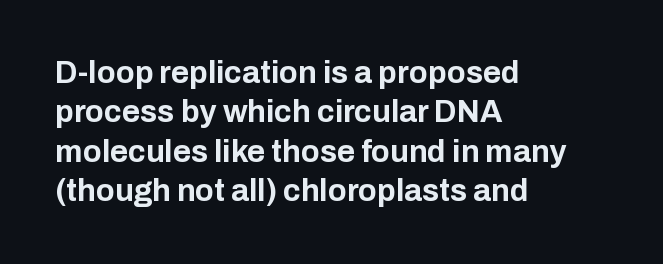
The image shows 31 px bold sans-serif type, upright; set left-aligned, normal line spacing (1.27x), normal letter spacing, not underlined; low stroke contrast and a medium x-height.
